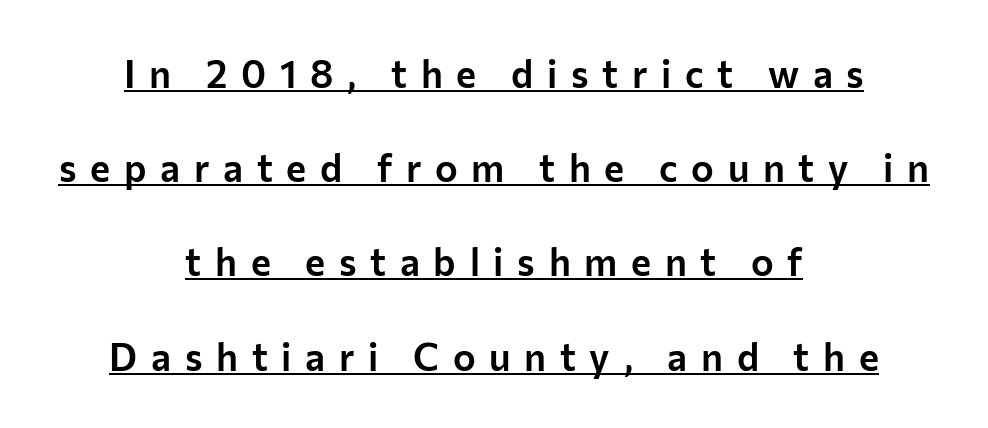
{"serif": "no", "italic": "no", "width": "normal", "stroke_contrast": "low", "x_height": "medium", "monospaced": "no", "underline": "yes", "align": "center", "line_spacing": "loose", "line_spacing_ratio": 2.48, "letter_spacing": "wide", "letter_spacing_em": 0.36, "glyph_px": 38}
